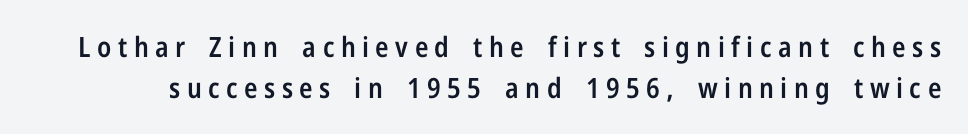
The image shows 28 px semibold, condensed sans-serif type, upright; set normal line spacing (1.45x), unusually wide letter spacing (+0.23 em), not underlined; low stroke contrast and a medium x-height.
